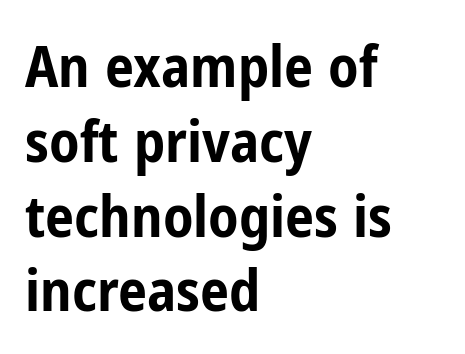
Q: Is the text bold? A: Yes.
Q: Is the text italic (slanted)? A: No, it is upright.
Q: Is the typeface a serif or a sans-serif typeface? A: Sans-serif.
Q: Is the text underlined? A: No.
Q: How is the paragraph aligned? A: Left-aligned.
Q: Is the spacing between letters normal or unusually wide? A: Normal.
Q: Is the spacing between lines tight, normal or loose? A: Normal.
Q: Width (condensed, normal, or wide)? A: Condensed.
Q: Stroke contrast? A: Low.
Q: x-height? A: Medium.
Q: Monospaced? A: No.
